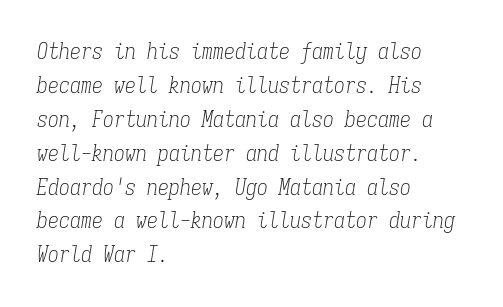
The passage is arranged the way most books set body copy — flush left. What stands out about the letter spacing? Nothing — it is the standard amount. In terms of leading, this rendering sits right in the middle. Glance below the letters and you will spot only blank space. Stem width sits at or under what a default text font uses. Compared with ordinary roman type, these characters are visibly tilted.
